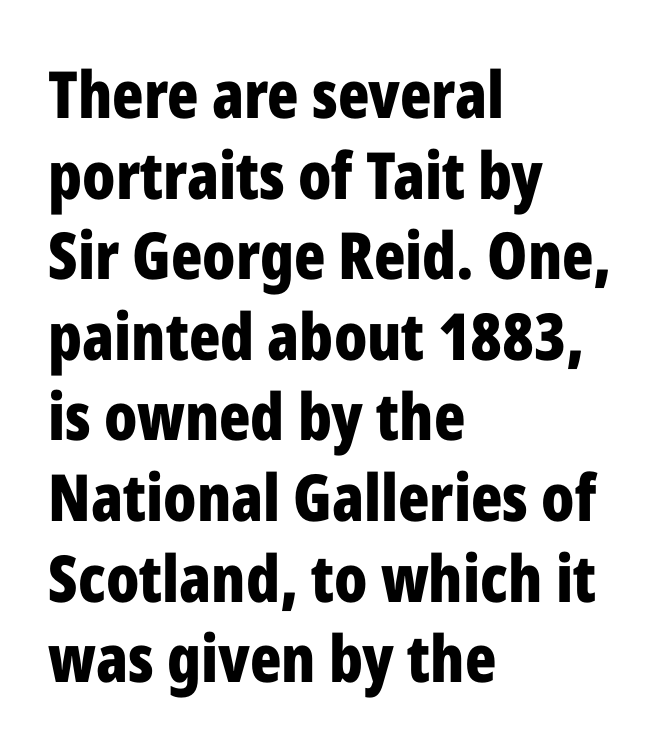
The image shows 65 px bold, condensed sans-serif type, upright; set left-aligned, line spacing 1.24x, normal letter spacing, not underlined; low stroke contrast and a medium x-height.
